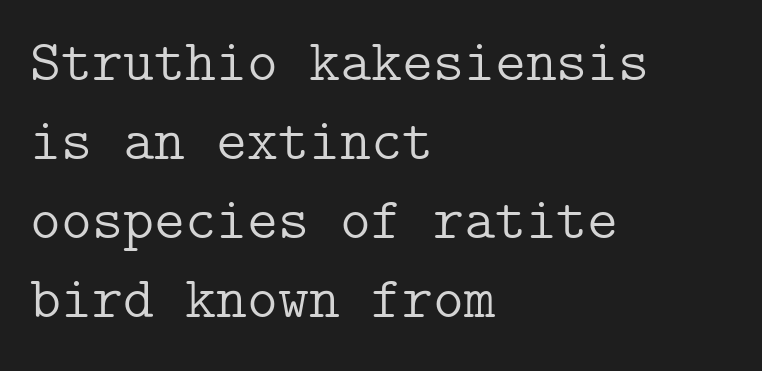
{"serif": "yes", "italic": "no", "bold": "no", "weight": "light", "width": "normal", "stroke_contrast": "low", "x_height": "medium", "underline": "no", "align": "left", "line_spacing": "normal", "line_spacing_ratio": 1.34, "letter_spacing": "normal", "letter_spacing_em": 0.0, "glyph_px": 59}
